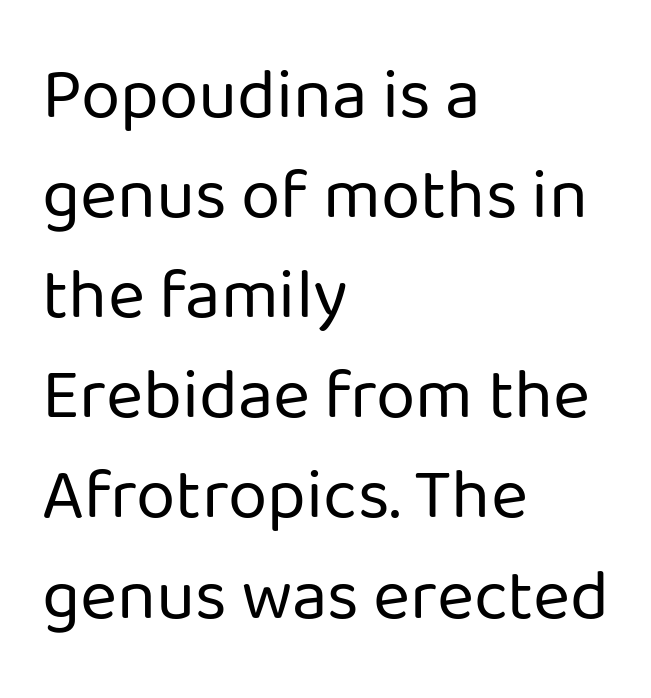
The image shows 71 px regular-weight sans-serif type, upright; set left-aligned, normal line spacing (1.41x), normal letter spacing, not underlined; low stroke contrast and a medium x-height.
